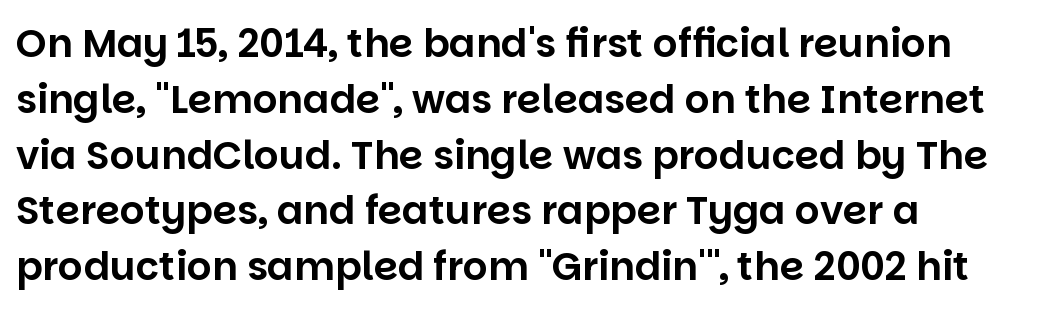
{"serif": "no", "italic": "no", "width": "normal", "stroke_contrast": "low", "x_height": "large", "monospaced": "no", "underline": "no", "align": "left", "line_spacing": "normal", "line_spacing_ratio": 1.43, "letter_spacing": "normal", "letter_spacing_em": 0.0, "glyph_px": 39}
